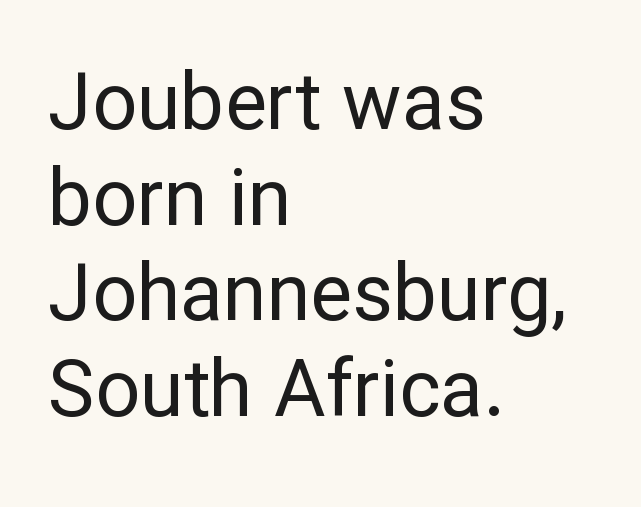
{"serif": "no", "italic": "no", "bold": "no", "weight": "regular", "width": "normal", "stroke_contrast": "low", "x_height": "medium", "monospaced": "no", "underline": "no", "align": "left", "line_spacing_ratio": 1.21, "letter_spacing": "normal", "letter_spacing_em": 0.0, "glyph_px": 79}
